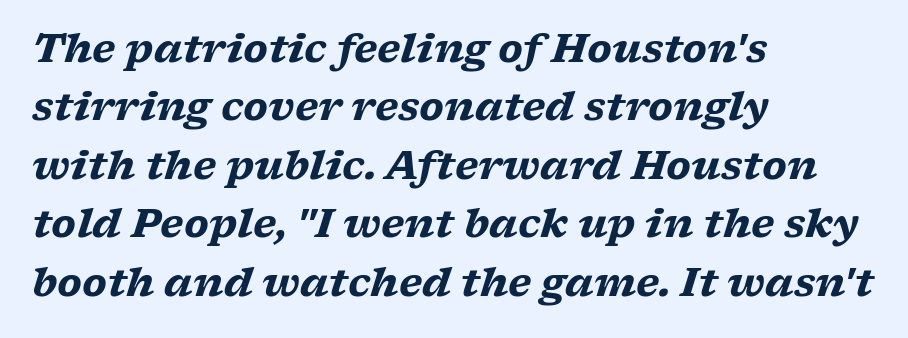
Nobody touched the tracking dial on this one. The string is rendered with underlining switched off. Horizontally, the lines are justified to the leading edge only. Regarding serifs, this sample has them. Is the type slanted? Yes — the strokes lean at a clear angle.
